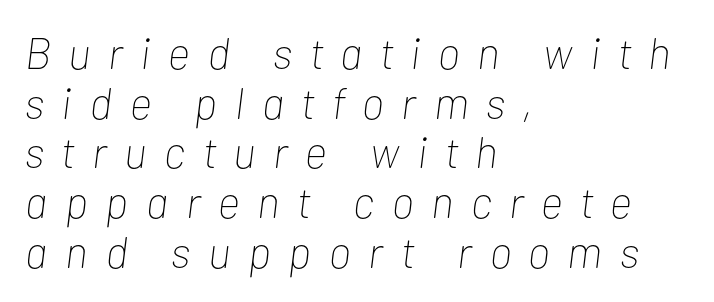
The image shows 44 px thin, condensed type, italic (leaning right); set left-aligned, tight line spacing (1.13x), unusually wide letter spacing (+0.4 em), not underlined; low stroke contrast and a medium x-height.
